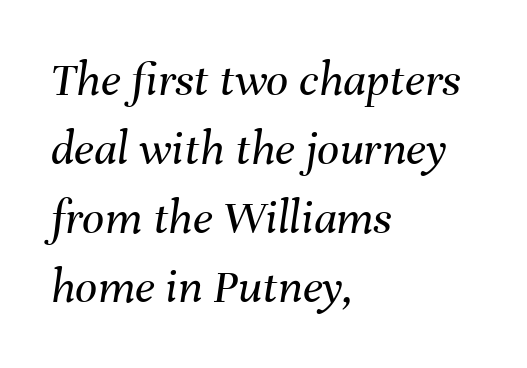
{"italic": "yes", "lean": "right", "slant_degrees": 8, "bold": "no", "weight": "regular", "width": "normal", "stroke_contrast": "medium", "x_height": "medium", "monospaced": "no", "underline": "no", "align": "left", "line_spacing": "normal", "line_spacing_ratio": 1.41, "letter_spacing": "normal", "letter_spacing_em": 0.0, "glyph_px": 49}
